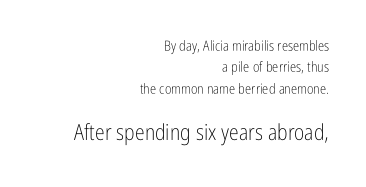
{"italic": "no", "bold": "no", "underline": "no", "align": "right", "line_spacing": "normal", "line_spacing_ratio": 1.52, "letter_spacing": "normal", "letter_spacing_em": 0.0, "larger_block": "second", "size_ratio": 1.57, "glyph_px": 22}
